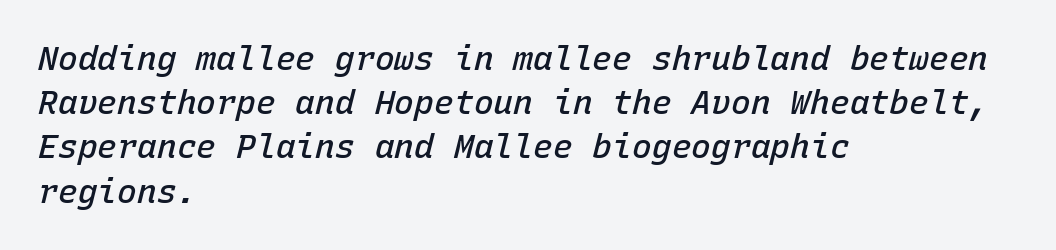
{"italic": "yes", "lean": "right", "slant_degrees": 15, "bold": "semi", "weight": "semibold", "width": "normal", "stroke_contrast": "low", "x_height": "medium", "monospaced": "yes", "underline": "no", "align": "left", "line_spacing": "normal", "line_spacing_ratio": 1.34, "letter_spacing": "normal", "letter_spacing_em": 0.0, "glyph_px": 33}
